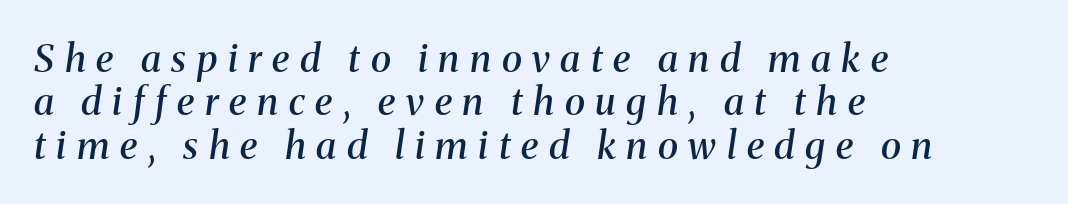
Q: Is the text bold? A: Semi-bold.
Q: Is the text italic (slanted)? A: Yes, it leans right by about 8 degrees.
Q: Is the typeface a serif or a sans-serif typeface? A: Serif.
Q: Is the text underlined? A: No.
Q: How is the paragraph aligned? A: Left-aligned.
Q: Is the spacing between letters normal or unusually wide? A: Unusually wide.
Q: Is the spacing between lines tight, normal or loose? A: Tight.
Q: Width (condensed, normal, or wide)? A: Normal.
Q: Stroke contrast? A: Medium.
Q: x-height? A: Medium.
Q: Monospaced? A: No.
